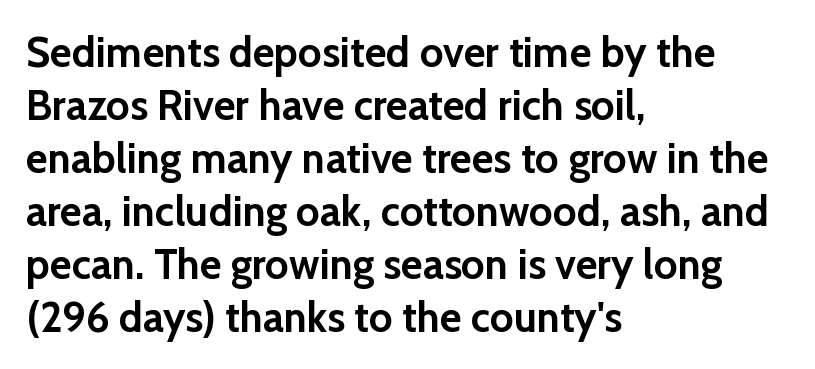
Compared with a centered layout, this one pins lines to the left instead. Does extra space separate the letters? No, they use regular spacing. Rule under the text: the space is simply empty. Every letter is thick-stroked: bold, no question. Stroke terminals: plain, sans-serif. Looks like regular typesetting: each glyph gets only the width it needs.
